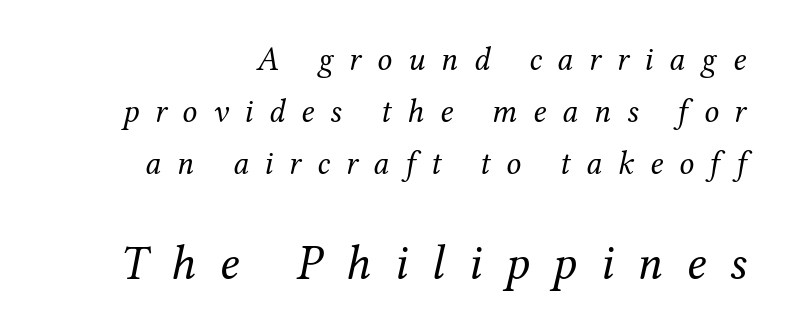
Q: Is the text bold? A: No.
Q: Is the text italic (slanted)? A: Yes, it leans right by about 12 degrees.
Q: Is the typeface a serif or a sans-serif typeface? A: Serif.
Q: Is the text underlined? A: No.
Q: Is the spacing between letters normal or unusually wide? A: Unusually wide.
Q: Is the spacing between lines tight, normal or loose? A: Normal.
Q: Which block of text is set in a larger size, the first (top) or the second (bottom)? A: The second (bottom) one.
Q: Width (condensed, normal, or wide)? A: Normal.
Q: Stroke contrast? A: Medium.
Q: x-height? A: Medium.
Q: Monospaced? A: No.
